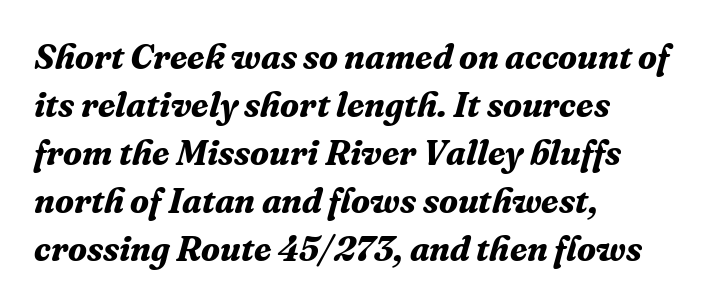
Underline: absent. These lines are set flush left with a ragged right edge. What weight is shown? A full bold with thick strokes. Spacing verdict: proportional, widths tailored to each character.
